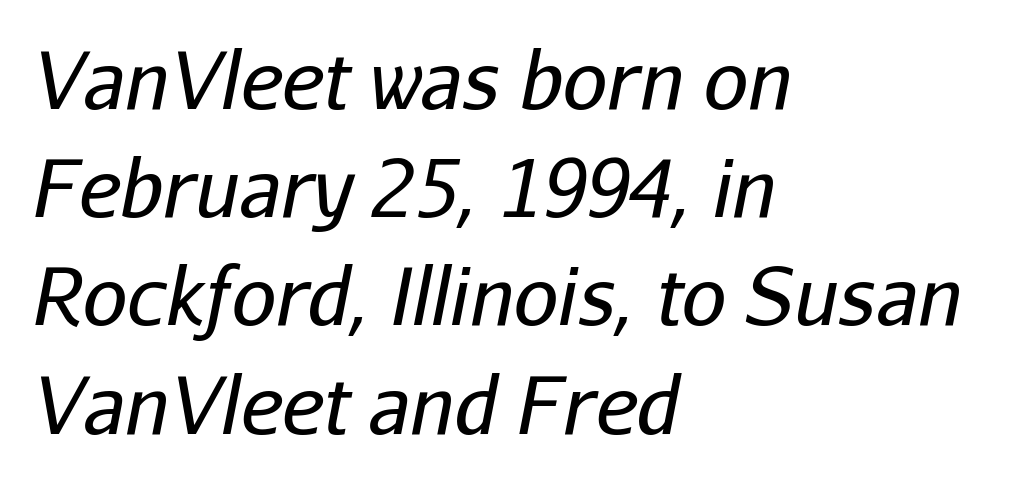
Q: Is the text bold? A: No.
Q: Is the text italic (slanted)? A: Yes, it leans right by about 11 degrees.
Q: Is the text underlined? A: No.
Q: How is the paragraph aligned? A: Left-aligned.
Q: Is the spacing between letters normal or unusually wide? A: Normal.
Q: Is the spacing between lines tight, normal or loose? A: Normal.
Q: Width (condensed, normal, or wide)? A: Normal.
Q: Stroke contrast? A: Low.
Q: x-height? A: Medium.
Q: Monospaced? A: No.
